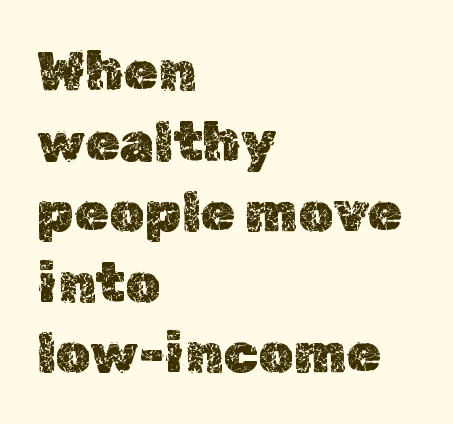
The image shows 56 px text type, upright; set left-aligned, normal line spacing (1.26x), normal letter spacing, not underlined; a medium x-height.
